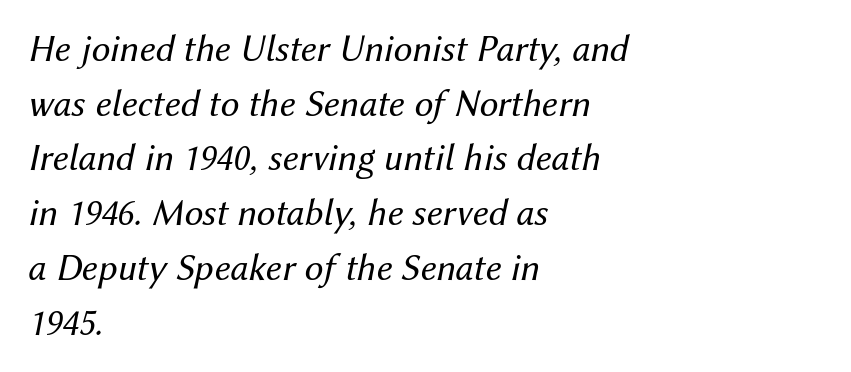
The image shows 38 px regular-weight type, italic (leaning right); set left-aligned, normal line spacing (1.44x), normal letter spacing, not underlined; medium stroke contrast and a medium x-height.
